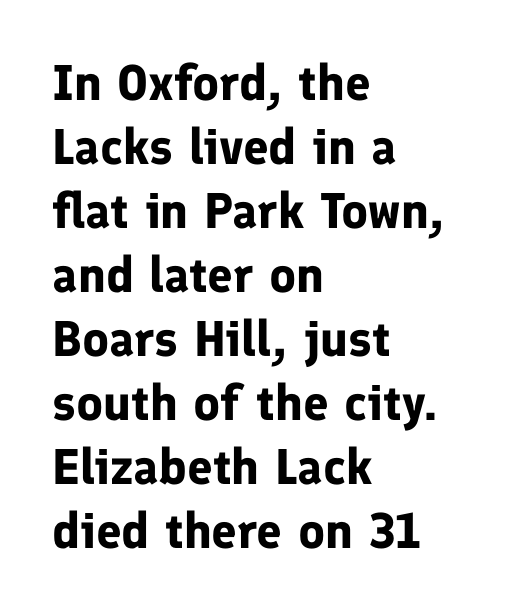
The rendering uses natural spacing where letterforms have individual widths. The typesetter chose a ragged-right arrangement here. The letters sit at their default tracking, neither squeezed nor spread. Bare-footed words on every line. Notice how descenders clear the ascenders below comfortably — that's standard leading.
